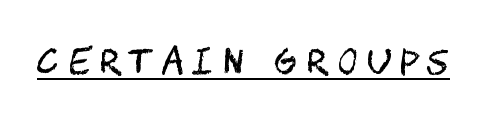
The image shows 34 px regular-weight, condensed sans-serif type, upright; set unusually wide letter spacing (+0.28 em), underlined; medium stroke contrast and a large x-height.
